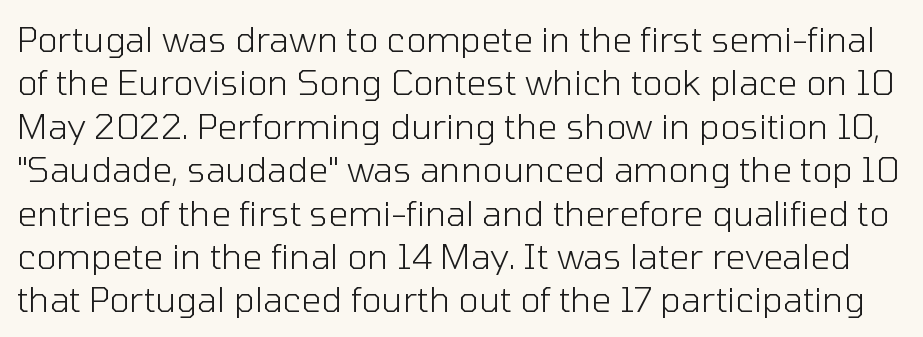
{"serif": "no", "italic": "no", "bold": "no", "weight": "light", "width": "normal", "stroke_contrast": "low", "x_height": "medium", "monospaced": "no", "underline": "no", "line_spacing_ratio": 1.24, "letter_spacing": "normal", "letter_spacing_em": 0.0, "glyph_px": 35}
